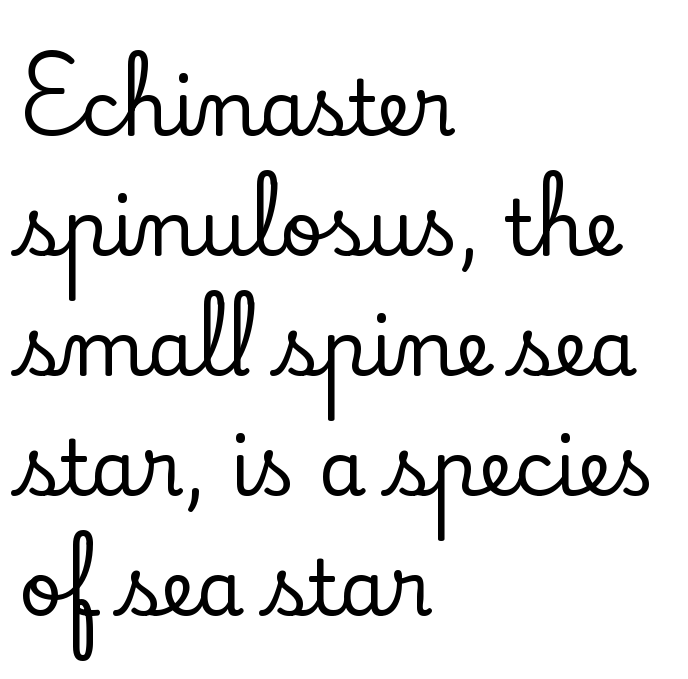
Q: Is the text italic (slanted)? A: No, it is upright.
Q: Is the typeface a serif or a sans-serif typeface? A: Serif.
Q: Is the text underlined? A: No.
Q: How is the paragraph aligned? A: Left-aligned.
Q: Is the spacing between letters normal or unusually wide? A: Normal.
Q: Is the spacing between lines tight, normal or loose? A: Normal.
Q: Width (condensed, normal, or wide)? A: Normal.
Q: Stroke contrast? A: Low.
Q: x-height? A: Small.
Q: Monospaced? A: No.
